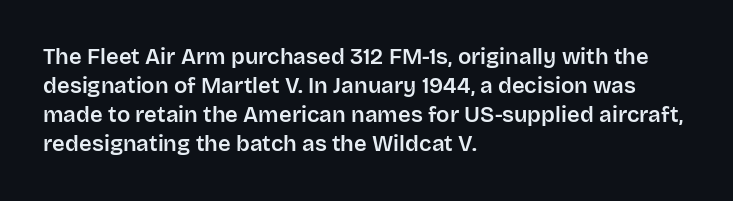
It's the straight-up-and-down kind of type. The horizontal fit of the characters is conventional and even. These lines are set flush left with a ragged right edge. Glance below the letters and you will spot only blank space.
